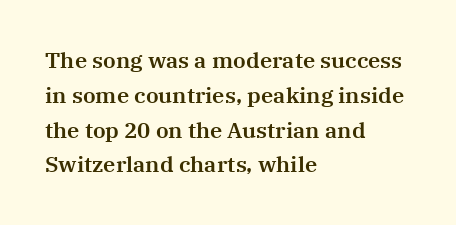
The image shows 22 px text type, upright; set left-aligned, normal line spacing (1.58x), normal letter spacing, not underlined.
